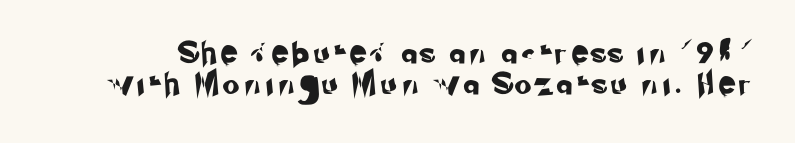
{"underline": "no", "line_spacing": "normal", "line_spacing_ratio": 1.47, "letter_spacing": "wide", "letter_spacing_em": 0.34, "glyph_px": 21}
